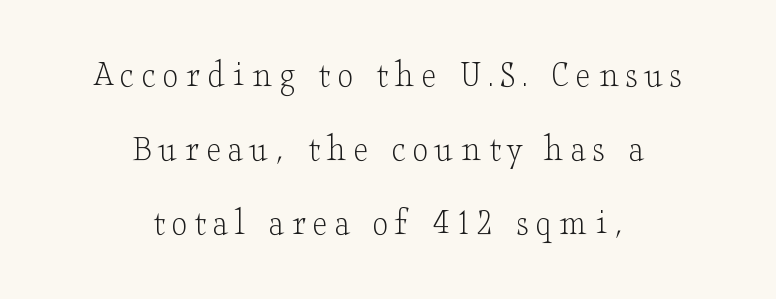
Varying glyph widths throughout — classic text-font behaviour. A student would call this center alignment; a typographer would say set centered. This is serif lettering, the kind often seen in printed books. Characters remain perfectly vertical along every line. Letters have the restrained weight of plain body copy at most. A bare baseline throughout the passage.
